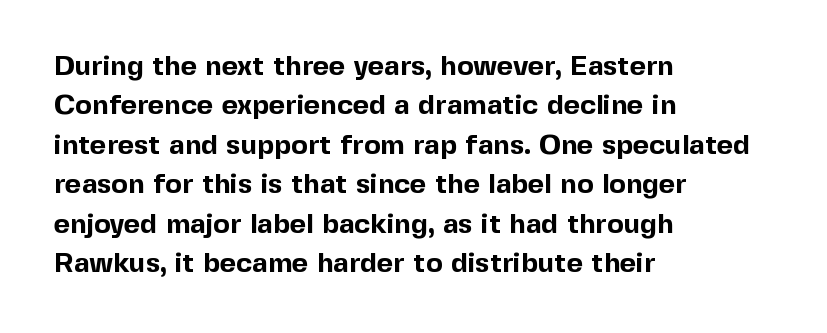
Teacher's note: observe the even left margin — that is flush-left alignment. Does the weight exceed regular? Yes, all the way to bold. The leading is moderate, giving the passage an even texture. Look at the bottom of the vertical strokes: they stop flat, with no serifs.
